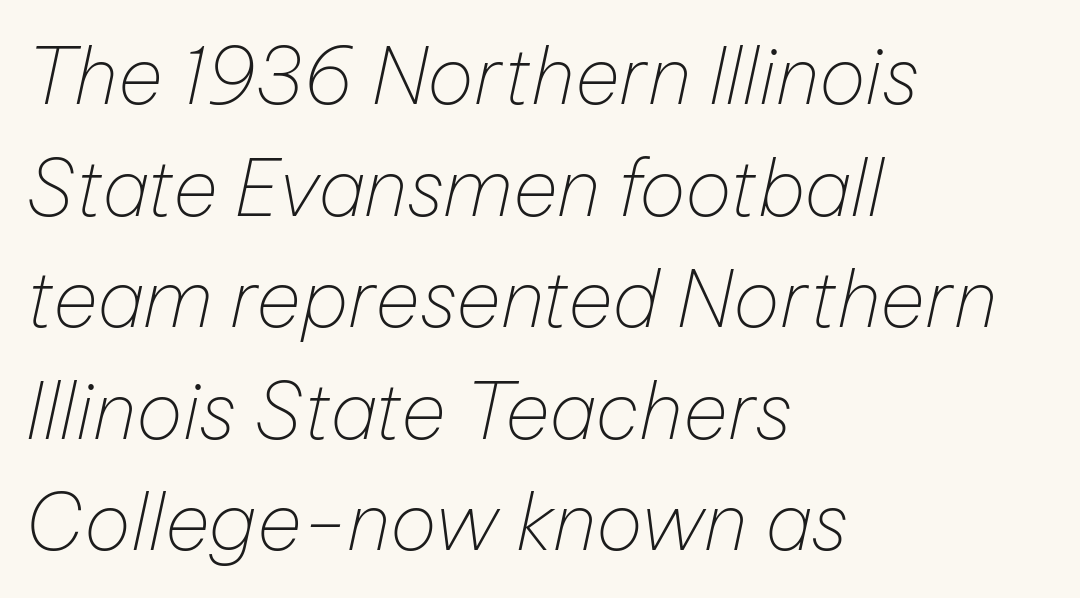
{"italic": "yes", "lean": "right", "slant_degrees": 12, "bold": "no", "weight": "thin", "width": "normal", "stroke_contrast": "low", "x_height": "medium", "monospaced": "no", "underline": "no", "align": "left", "line_spacing": "normal", "line_spacing_ratio": 1.43, "letter_spacing": "normal", "letter_spacing_em": 0.0, "glyph_px": 78}
